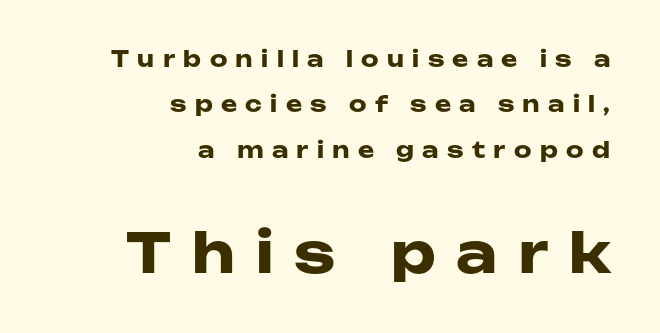
The image shows 55 px heavy, wide sans-serif type, upright; set right-aligned, loose line spacing (2.06x), unusually wide letter spacing (+0.38 em), not underlined; the second (bottom) block is 2.5x larger; low stroke contrast and a medium x-height.
